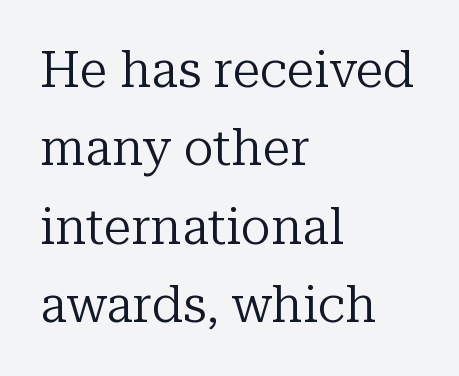
{"serif": "yes", "italic": "no", "bold": "no", "weight": "regular", "width": "normal", "stroke_contrast": "low", "x_height": "medium", "monospaced": "no", "underline": "no", "align": "left", "line_spacing": "normal", "line_spacing_ratio": 1.57, "letter_spacing": "normal", "letter_spacing_em": 0.0, "glyph_px": 50}
